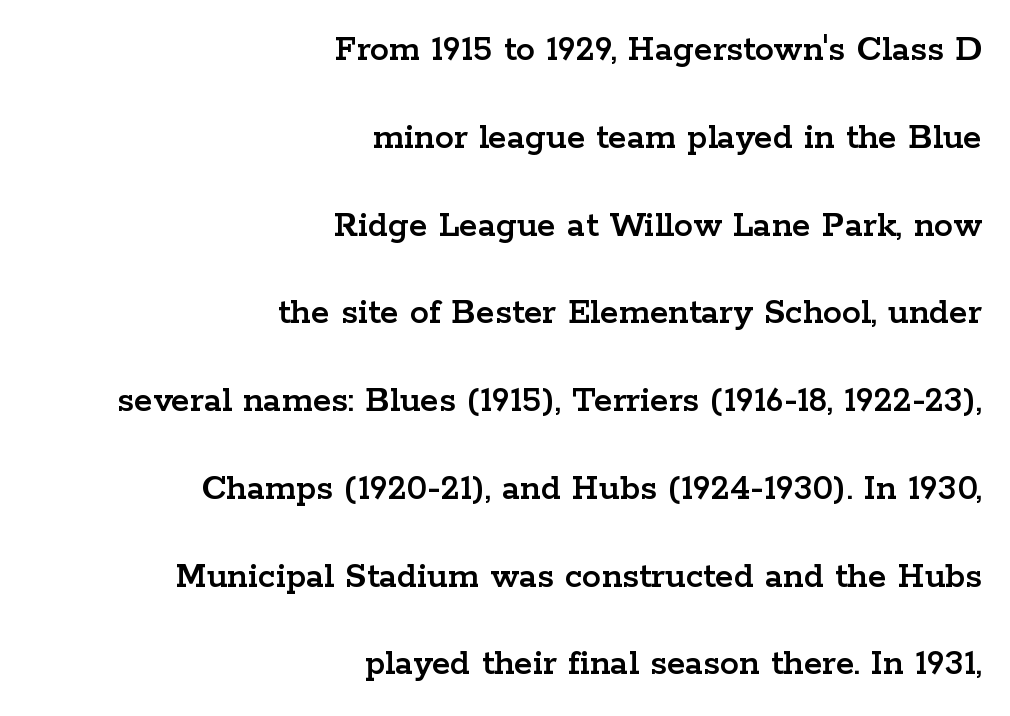
{"serif": "yes", "italic": "no", "width": "wide", "stroke_contrast": "low", "x_height": "medium", "monospaced": "no", "underline": "no", "align": "right", "line_spacing": "loose", "line_spacing_ratio": 2.31, "letter_spacing": "normal", "letter_spacing_em": 0.0, "glyph_px": 38}
